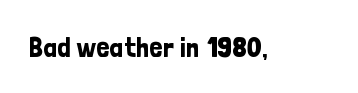
Q: Is the text italic (slanted)? A: No, it is upright.
Q: Is the typeface a serif or a sans-serif typeface? A: Sans-serif.
Q: Is the text underlined? A: No.
Q: Is the spacing between letters normal or unusually wide? A: Normal.
Q: Width (condensed, normal, or wide)? A: Condensed.
Q: Stroke contrast? A: Low.
Q: x-height? A: Medium.
Q: Monospaced? A: No.
